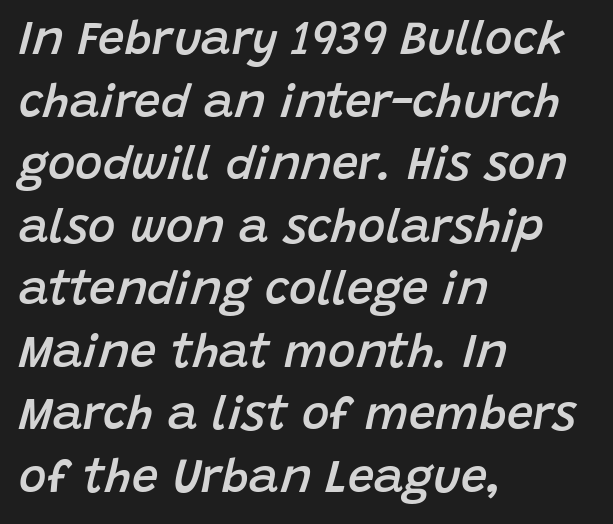
The image shows 47 px semibold type, italic (leaning right); set left-aligned, normal line spacing (1.33x), normal letter spacing, not underlined; low stroke contrast and a large x-height.
